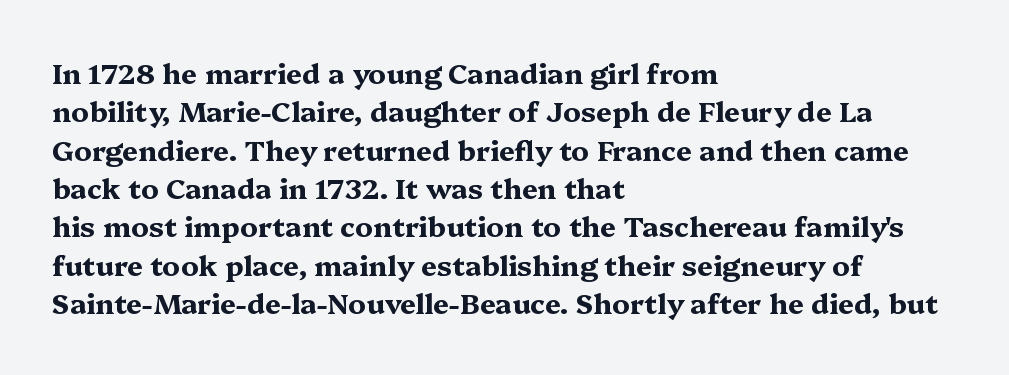
The image shows 28 px bold, wide serif type, upright; set left-aligned, normal line spacing (1.37x), normal letter spacing, not underlined; medium stroke contrast and a medium x-height.
